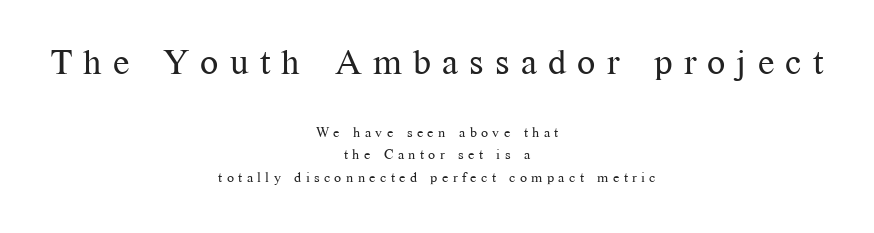
The font sits on the lighter half of the weight spectrum, regular included. The baseline area is clear. In CSS terms this would be text-align: center. Each letter keeps its own natural width here, so spacing adapts to shape. What's the leading like? Ordinary, nothing unusual.
